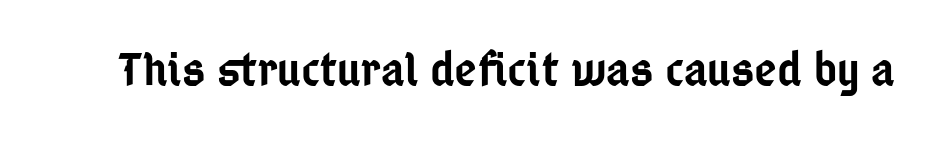
Anything drawn beneath the words? Only blank space. The face used here is proportionally spaced, like ordinary book or web type. The type is set solid horizontally, with unmodified tracking. Stroke thickness is moderately raised; the sample reads as semibold. Ascenders rise straight up at ninety degrees.
